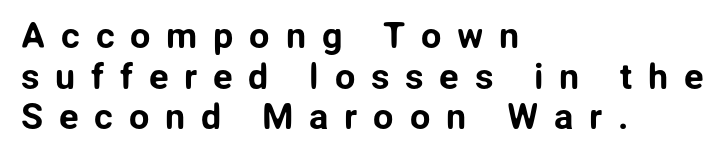
Q: Is the text italic (slanted)? A: No, it is upright.
Q: Is the typeface a serif or a sans-serif typeface? A: Sans-serif.
Q: Is the text underlined? A: No.
Q: How is the paragraph aligned? A: Left-aligned.
Q: Is the spacing between letters normal or unusually wide? A: Unusually wide.
Q: Is the spacing between lines tight, normal or loose? A: Tight.
Q: Width (condensed, normal, or wide)? A: Normal.
Q: Stroke contrast? A: Low.
Q: x-height? A: Medium.
Q: Monospaced? A: No.
